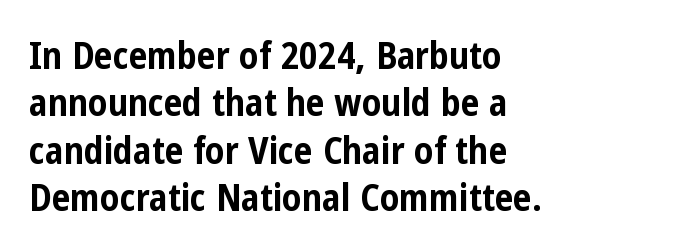
Q: Is the text bold? A: Yes.
Q: Is the text italic (slanted)? A: No, it is upright.
Q: Is the typeface a serif or a sans-serif typeface? A: Sans-serif.
Q: Is the text underlined? A: No.
Q: How is the paragraph aligned? A: Left-aligned.
Q: Is the spacing between letters normal or unusually wide? A: Normal.
Q: Is the spacing between lines tight, normal or loose? A: Normal.
Q: Width (condensed, normal, or wide)? A: Condensed.
Q: Stroke contrast? A: Low.
Q: x-height? A: Medium.
Q: Monospaced? A: No.
